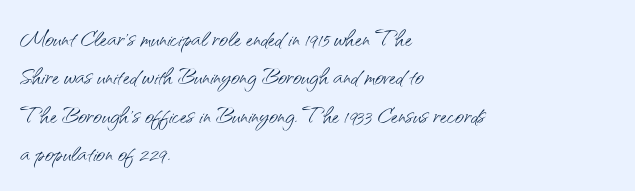
The letterforms sit shoulder to shoulder at normal distance. The designer went with a sans here, leaving each stem footless. The strokes are not fattened; the text isn't bold. This rendering features lettering with no underline.
